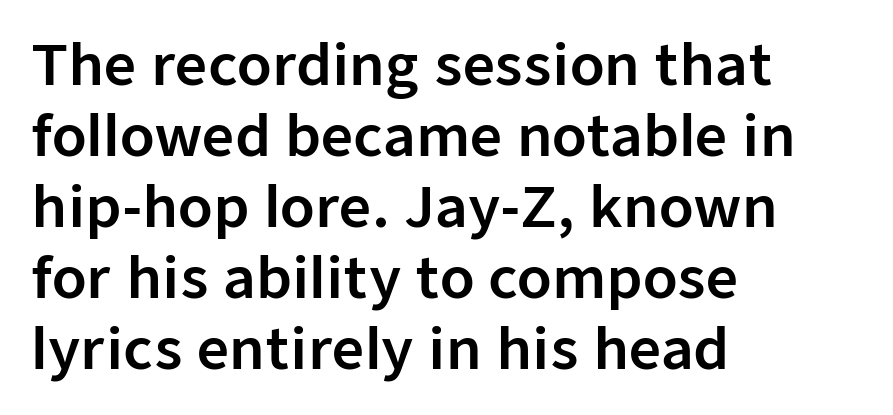
The image shows 56 px sans-serif type, upright; set left-aligned, normal line spacing (1.27x), normal letter spacing, not underlined; low stroke contrast and a medium x-height.
